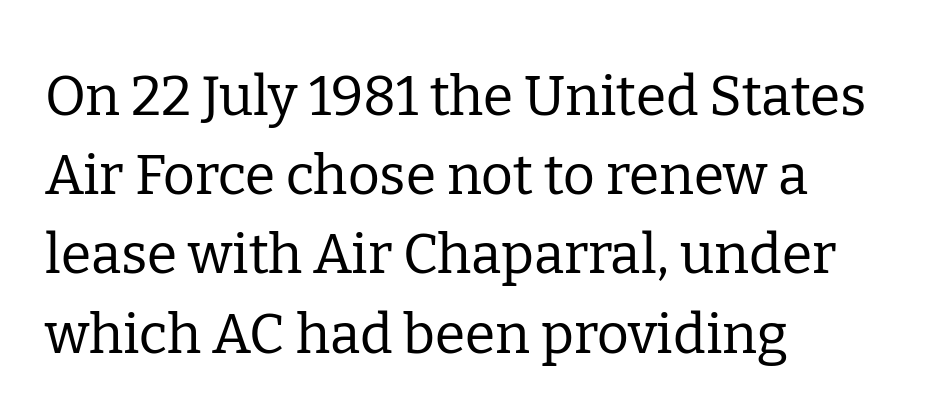
Q: Is the text bold? A: No.
Q: Is the text italic (slanted)? A: No, it is upright.
Q: Is the typeface a serif or a sans-serif typeface? A: Serif.
Q: Is the text underlined? A: No.
Q: How is the paragraph aligned? A: Left-aligned.
Q: Is the spacing between letters normal or unusually wide? A: Normal.
Q: Is the spacing between lines tight, normal or loose? A: Normal.
Q: Width (condensed, normal, or wide)? A: Normal.
Q: Stroke contrast? A: Low.
Q: x-height? A: Medium.
Q: Monospaced? A: No.
